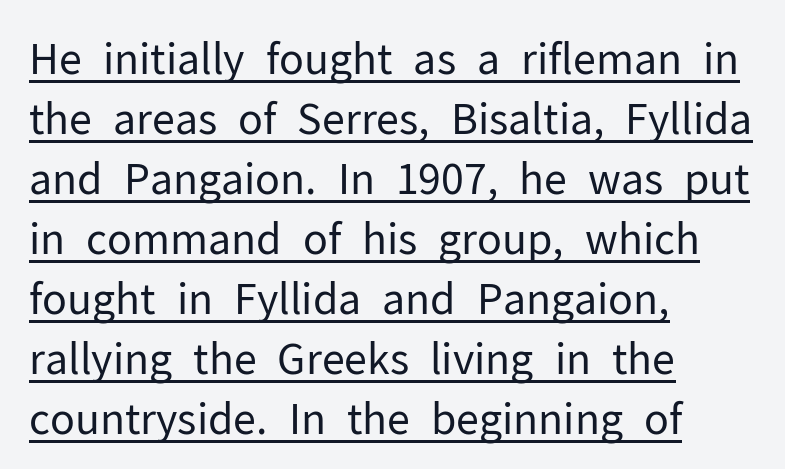
Typographically, this falls in the sans-serif category. The typesetter chose a ragged-right arrangement here. These lines sit exactly where default settings would place them. This sample uses plain, unmodified letter spacing.
